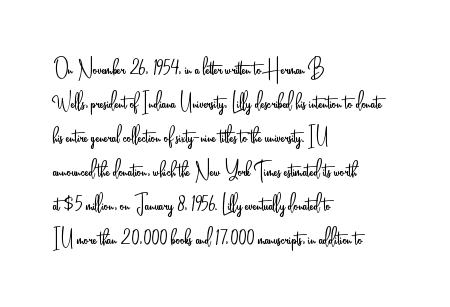
Q: Is the text bold? A: No.
Q: Is the text underlined? A: No.
Q: How is the paragraph aligned? A: Left-aligned.
Q: Is the spacing between letters normal or unusually wide? A: Normal.
Q: Is the spacing between lines tight, normal or loose? A: Normal.
